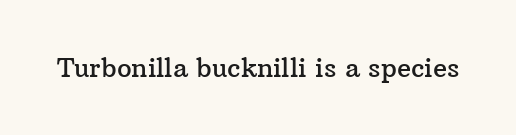
{"italic": "no", "underline": "no", "letter_spacing": "normal", "letter_spacing_em": 0.0, "glyph_px": 26}
